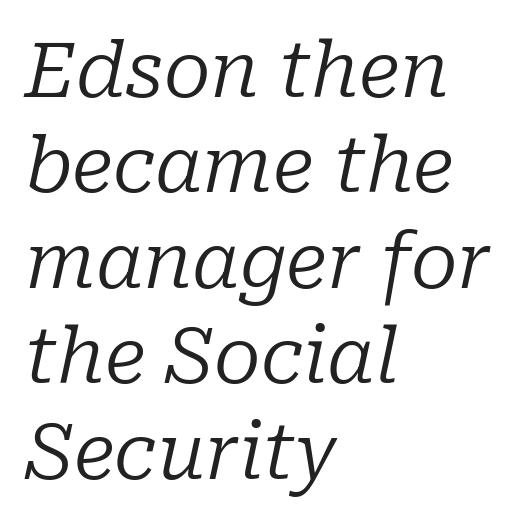
You can tell from the footed stems that serif type was used. The string is rendered with underlining switched off. Notice how the stems are inclined rather than vertical — that's the hallmark of italics. All the whitespace from short lines collects on the right. Each stroke keeps to a modest, everyday thickness or less. The face used here is proportionally spaced, like ordinary book or web type.
